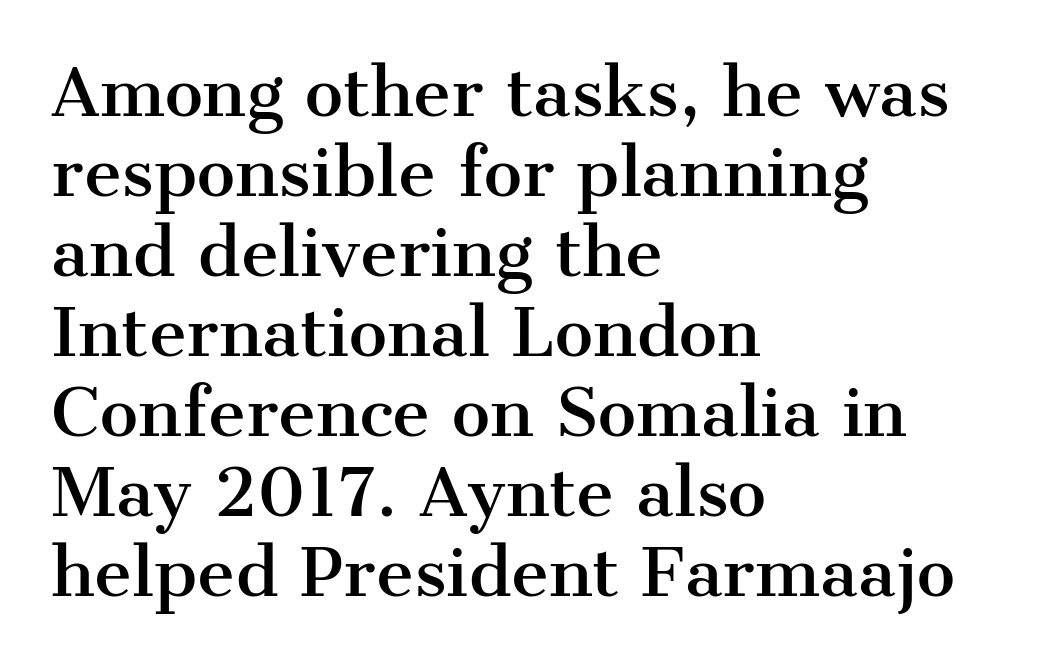
{"serif": "yes", "italic": "no", "width": "normal", "stroke_contrast": "medium", "x_height": "medium", "monospaced": "no", "underline": "no", "align": "left", "line_spacing_ratio": 1.23, "letter_spacing": "normal", "letter_spacing_em": 0.0, "glyph_px": 65}
